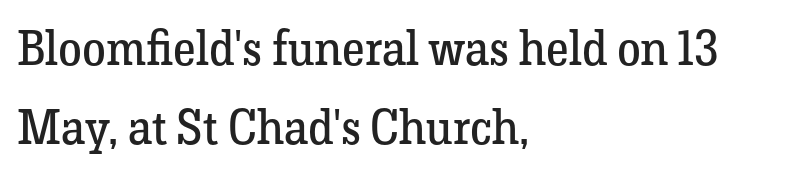
{"serif": "yes", "italic": "no", "bold": "no", "weight": "regular", "width": "normal", "stroke_contrast": "low", "x_height": "medium", "monospaced": "no", "underline": "no", "align": "left", "line_spacing": "normal", "line_spacing_ratio": 1.64, "letter_spacing": "normal", "letter_spacing_em": 0.0, "glyph_px": 48}
